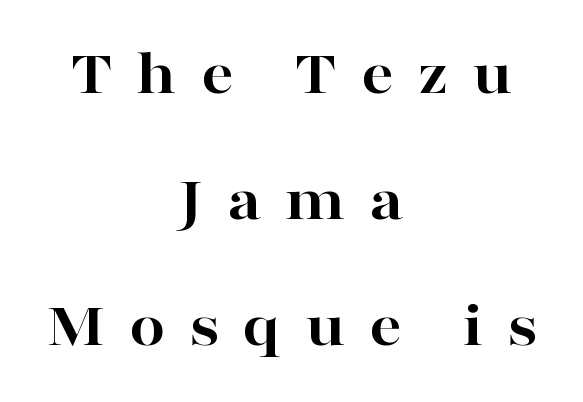
The image shows 65 px bold, wide serif type, upright; set centered, loose line spacing (1.94x), unusually wide letter spacing (+0.36 em), not underlined; high stroke contrast and a medium x-height.
